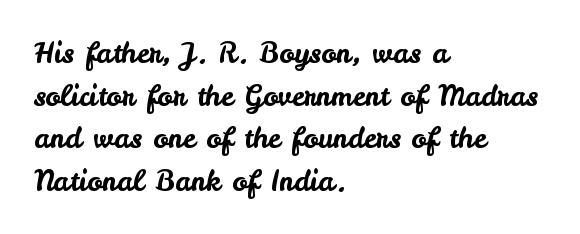
Short and long lines alike share a common starting point at left. Do the characters align in a grid? No, the font is proportional. Descenders hang freely into open space. Observe the absence of serifs on each vertical stroke in this sample. Compared with typical body copy, the letter spacing here is the same.
